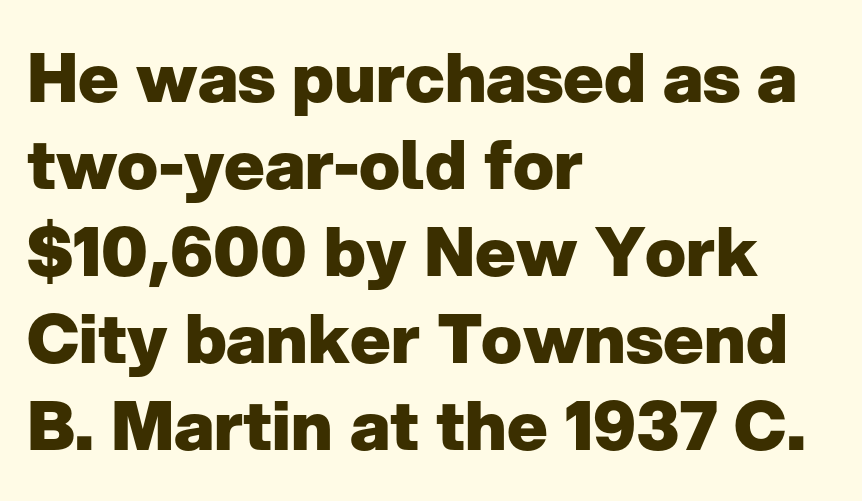
The image shows 68 px heavy sans-serif type, upright; set left-aligned, normal line spacing (1.28x), normal letter spacing, not underlined; low stroke contrast and a medium x-height.
